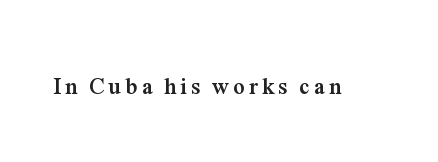
The words here are not underlined. Ascenders rise straight up at ninety degrees. What weight is shown? A full bold with thick strokes.
